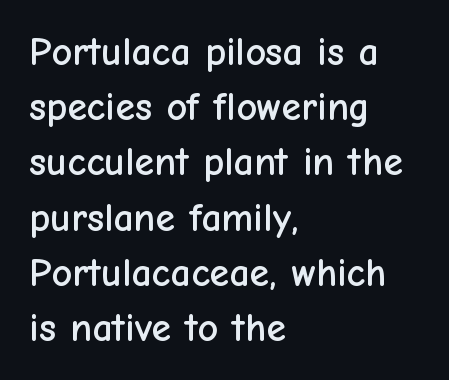
Q: Is the text italic (slanted)? A: No, it is upright.
Q: Is the typeface a serif or a sans-serif typeface? A: Sans-serif.
Q: Is the text underlined? A: No.
Q: How is the paragraph aligned? A: Left-aligned.
Q: Is the spacing between letters normal or unusually wide? A: Normal.
Q: Is the spacing between lines tight, normal or loose? A: Normal.
Q: Width (condensed, normal, or wide)? A: Normal.
Q: Stroke contrast? A: Low.
Q: x-height? A: Medium.
Q: Monospaced? A: No.
